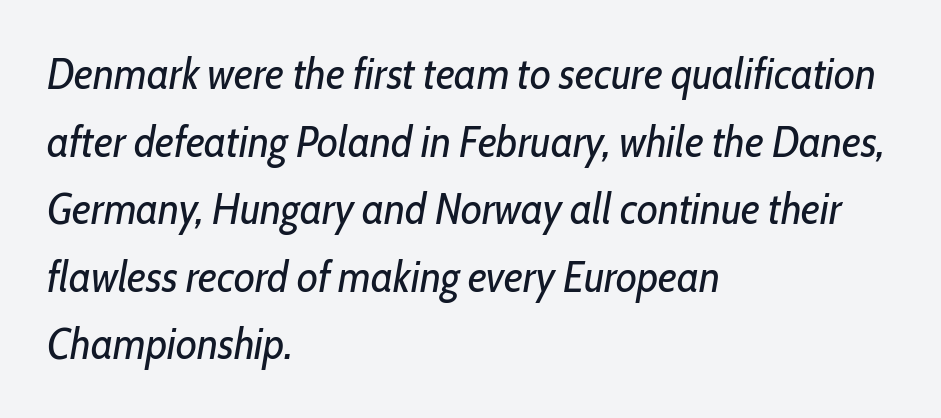
The image shows 43 px regular-weight, condensed type, italic (leaning right); set left-aligned, normal line spacing (1.57x), normal letter spacing, not underlined; low stroke contrast and a medium x-height.
